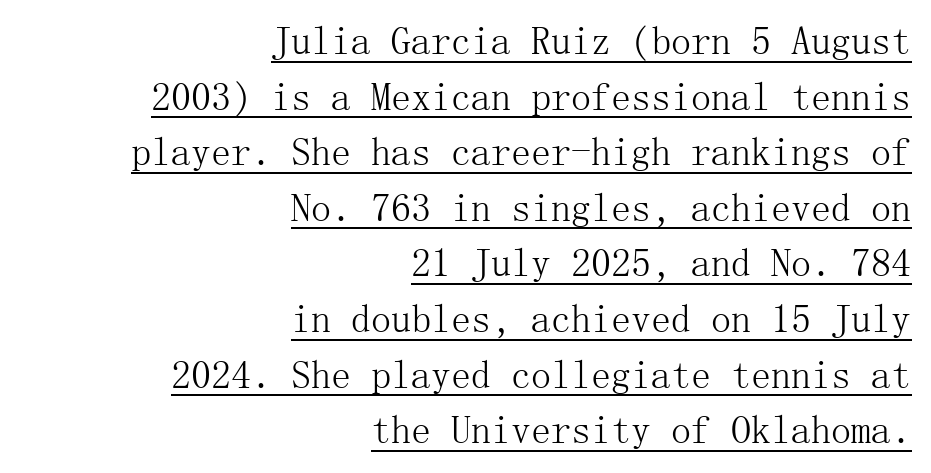
Does extra space separate the letters? No, they use regular spacing. The rendering uses a moderate line-height, typical for paragraphs. Ordinary non-slanted type is in use. Check the space under the baseline: a stroke is drawn there. Stems and bowls with no extra thickness — not bold. The letters carry serifs — small finishing strokes at the ends of their stems.
